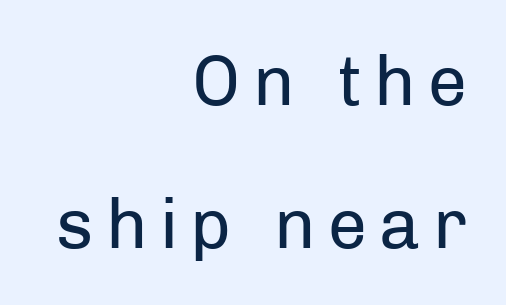
{"serif": "no", "italic": "no", "bold": "no", "weight": "regular", "width": "normal", "stroke_contrast": "low", "x_height": "medium", "monospaced": "no", "underline": "no", "align": "right", "line_spacing": "loose", "line_spacing_ratio": 2.04, "glyph_px": 70}
